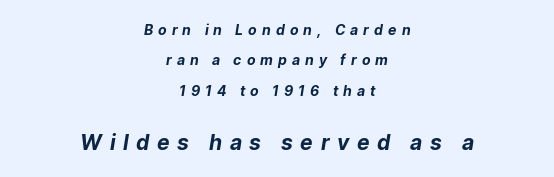
The image shows 21 px bold type; set centered, loose line spacing (2.17x), unusually wide letter spacing (+0.36 em), not underlined; the second (bottom) block is 1.5x larger.
